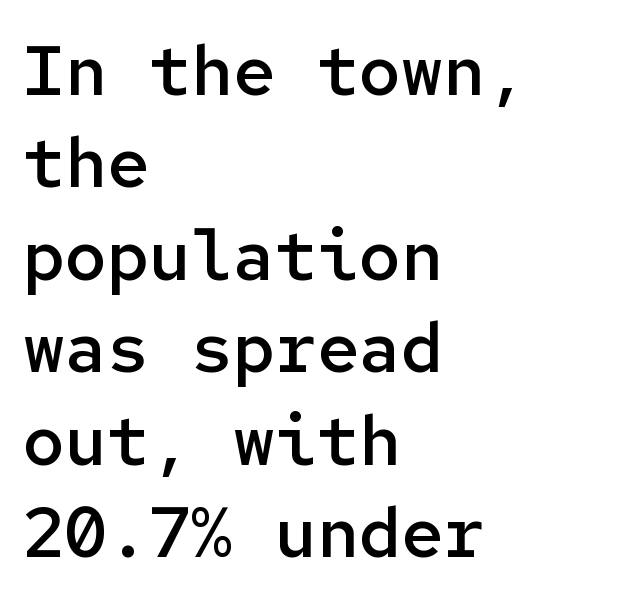
The image shows 70 px semibold sans-serif type, upright, monospaced; set left-aligned, normal line spacing (1.32x), normal letter spacing, not underlined; low stroke contrast and a medium x-height.
